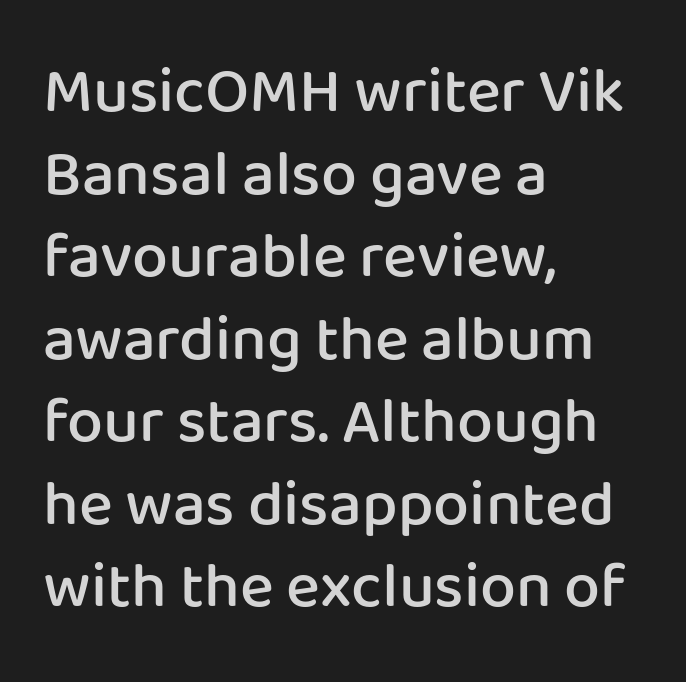
The characters display no serif detailing; their extremities are plain. Quick note: not italic, upright. The specimen omits any rule beneath the text block's lines. Look at the stroke-to-counter ratio: somewhat heavy, a semibold. The paragraph shown leans on its left margin. Character widths vary here, with narrow letters taking less room than wide ones.
